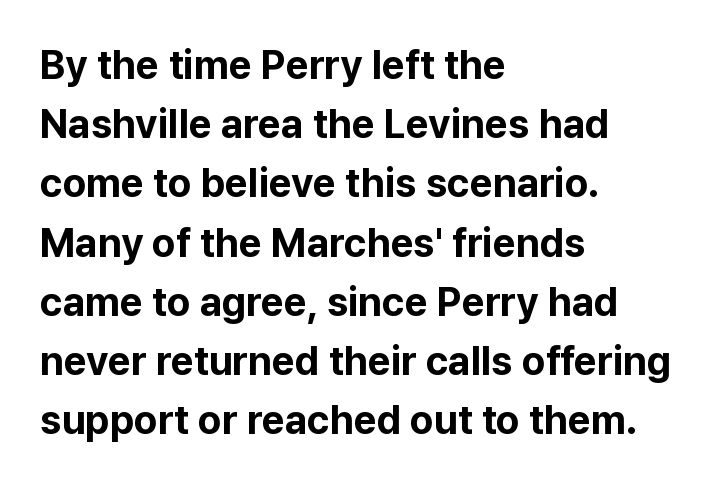
Q: Is the text bold? A: Yes.
Q: Is the text italic (slanted)? A: No, it is upright.
Q: Is the typeface a serif or a sans-serif typeface? A: Sans-serif.
Q: Is the text underlined? A: No.
Q: How is the paragraph aligned? A: Left-aligned.
Q: Is the spacing between letters normal or unusually wide? A: Normal.
Q: Is the spacing between lines tight, normal or loose? A: Normal.
Q: Width (condensed, normal, or wide)? A: Normal.
Q: Stroke contrast? A: Low.
Q: x-height? A: Medium.
Q: Monospaced? A: No.
